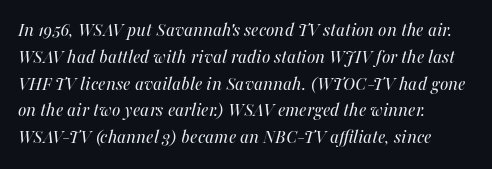
Q: Is the text bold? A: No.
Q: Is the text italic (slanted)? A: Yes, it leans right by about 16 degrees.
Q: Is the text underlined? A: No.
Q: How is the paragraph aligned? A: Left-aligned.
Q: Is the spacing between letters normal or unusually wide? A: Normal.
Q: Is the spacing between lines tight, normal or loose? A: Normal.
